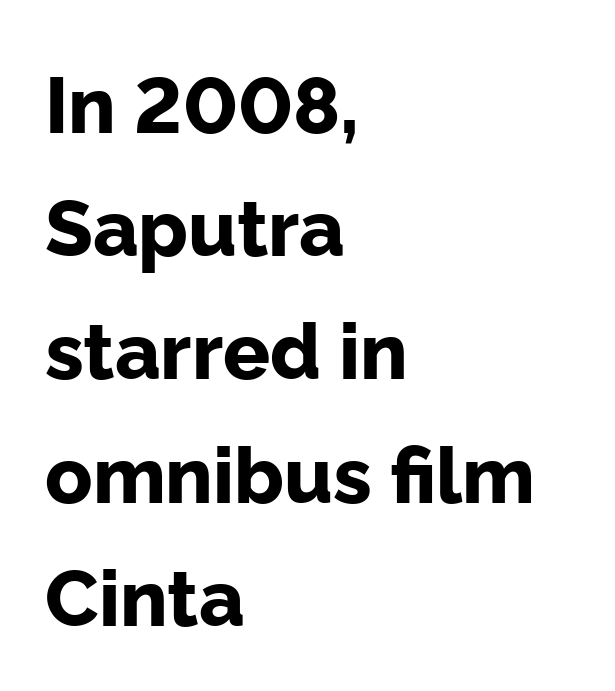
Notice how descenders clear the ascenders below comfortably — that's standard leading. The rendering uses natural spacing where letterforms have individual widths. Weight check: bold — yes, fully. The lettering stays uniformly vertical, giving the passage a roman look. Left-aligned paragraph, ragged on the right.
